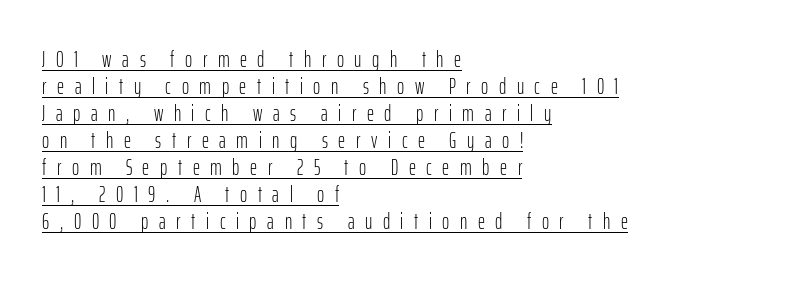
Q: Is the text bold? A: No.
Q: Is the text italic (slanted)? A: No, it is upright.
Q: Is the text underlined? A: Yes.
Q: How is the paragraph aligned? A: Left-aligned.
Q: Is the spacing between letters normal or unusually wide? A: Unusually wide.
